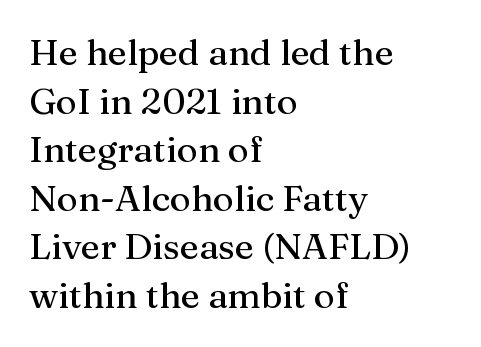
The image shows 36 px serif type, upright; set left-aligned, normal line spacing (1.35x), normal letter spacing, not underlined; medium stroke contrast and a medium x-height.
